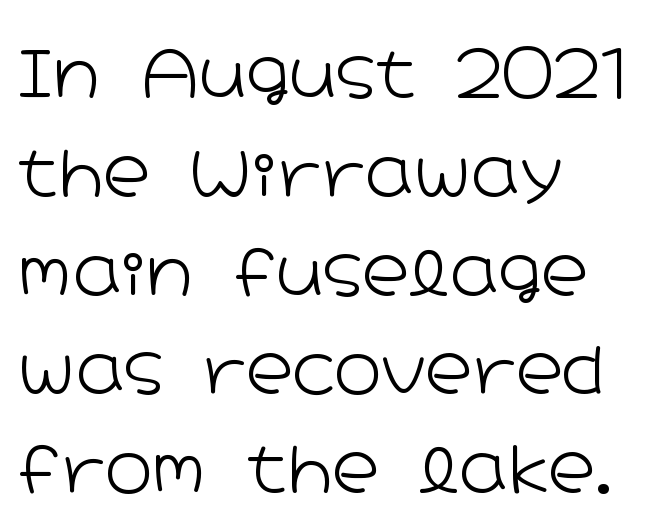
Looks like regular typesetting: each glyph gets only the width it needs. If you drew a line through each stem, it would be perfectly vertical. Compared with typical paragraphs, the rows here are spaced about the same. The text was rendered using a sans face with plain stroke endings. Tracking here is standard; glyphs follow each other at the usual distance.
